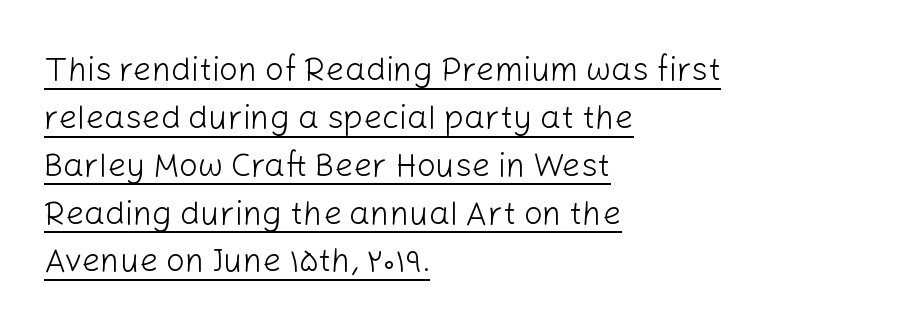
The image shows 33 px light sans-serif type, upright; set left-aligned, normal line spacing (1.45x), normal letter spacing, underlined; low stroke contrast and a medium x-height.
